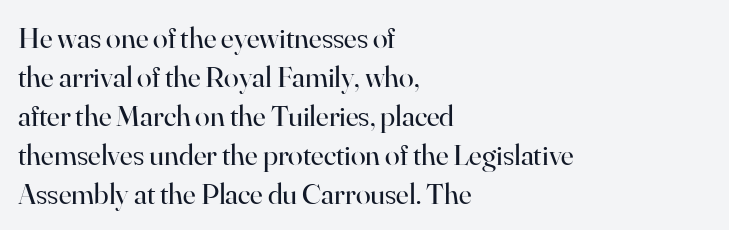
Q: Is the text bold? A: No.
Q: Is the text italic (slanted)? A: No, it is upright.
Q: Is the typeface a serif or a sans-serif typeface? A: Serif.
Q: Is the text underlined? A: No.
Q: How is the paragraph aligned? A: Left-aligned.
Q: Is the spacing between letters normal or unusually wide? A: Normal.
Q: Is the spacing between lines tight, normal or loose? A: Normal.
Q: Width (condensed, normal, or wide)? A: Normal.
Q: Stroke contrast? A: High.
Q: x-height? A: Small.
Q: Monospaced? A: No.
